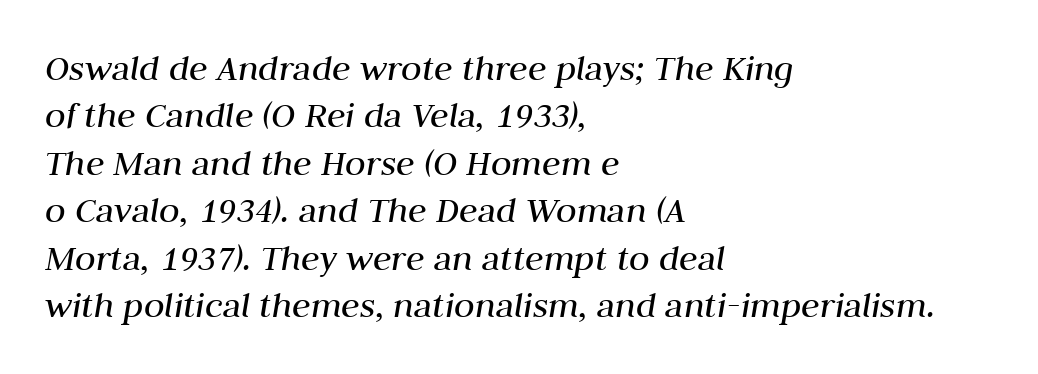
Honestly, there is no underline to notice here at all. Each letter keeps its own natural width here, so spacing adapts to shape. Notice how the passage keeps a crisp vertical edge on the left only. The rendering keeps characters at their native spacing. Characters are canted at an angle relative to the baseline's perpendicular. These glyphs show unthickened strokes, regular width or finer.
